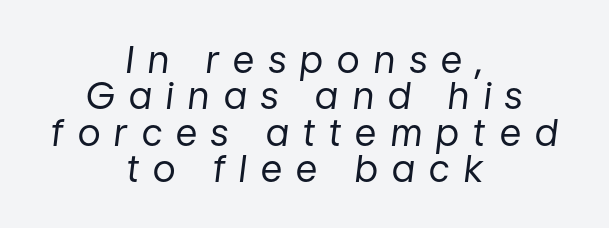
Q: Is the text bold? A: No.
Q: Is the text italic (slanted)? A: Yes, it leans right by about 7 degrees.
Q: Is the text underlined? A: No.
Q: How is the paragraph aligned? A: Centered.
Q: Is the spacing between letters normal or unusually wide? A: Unusually wide.
Q: Is the spacing between lines tight, normal or loose? A: Tight.
Q: Width (condensed, normal, or wide)? A: Normal.
Q: Stroke contrast? A: Low.
Q: x-height? A: Medium.
Q: Monospaced? A: No.
